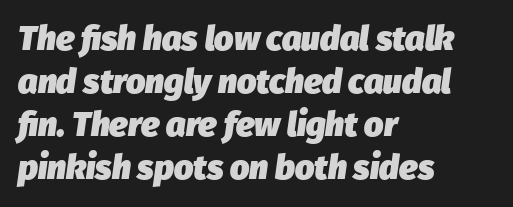
The image shows 34 px heavy type, italic (leaning right); set left-aligned, normal line spacing (1.26x), normal letter spacing, not underlined; low stroke contrast and a medium x-height.
